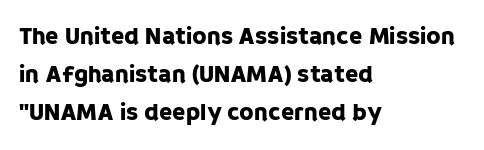
Q: Is the text italic (slanted)? A: No, it is upright.
Q: Is the text underlined? A: No.
Q: How is the paragraph aligned? A: Left-aligned.
Q: Is the spacing between letters normal or unusually wide? A: Normal.
Q: Is the spacing between lines tight, normal or loose? A: Normal.
